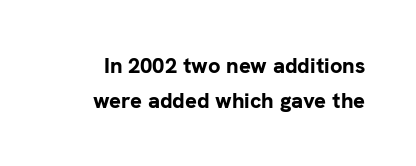
The image shows 22 px bold type, upright; set normal line spacing (1.57x), normal letter spacing, not underlined.
